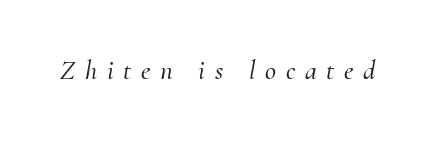
The image shows 27 px text type, italic (leaning right); set unusually wide letter spacing (+0.36 em), not underlined.
